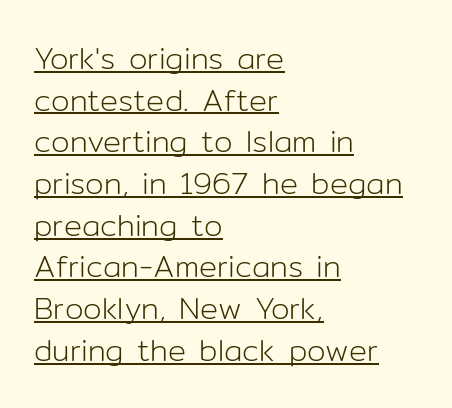
Reading down the block, your eye returns to a fixed left position each line. Proportional: the letters do not fall into vertical columns. No chunkiness to these letters — they're not bold. A roman cut, with each character standing at attention.
